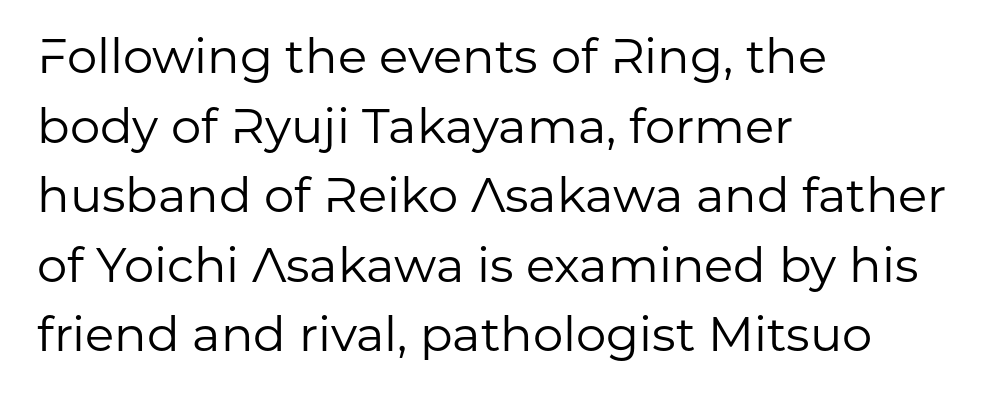
Q: Is the text bold? A: No.
Q: Is the text italic (slanted)? A: No, it is upright.
Q: Is the typeface a serif or a sans-serif typeface? A: Sans-serif.
Q: Is the text underlined? A: No.
Q: How is the paragraph aligned? A: Left-aligned.
Q: Is the spacing between letters normal or unusually wide? A: Normal.
Q: Is the spacing between lines tight, normal or loose? A: Normal.
Q: Width (condensed, normal, or wide)? A: Normal.
Q: Stroke contrast? A: Low.
Q: x-height? A: Medium.
Q: Monospaced? A: No.
